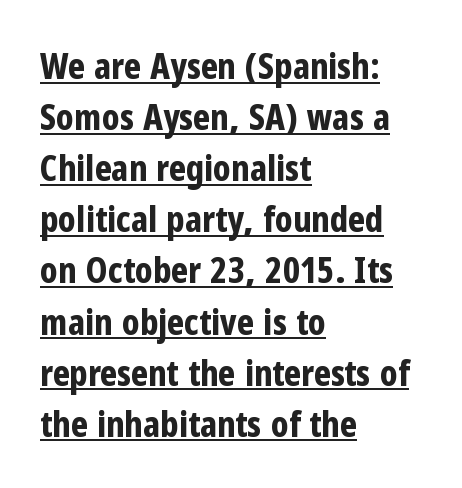
The image shows 36 px bold, condensed sans-serif type, upright; set left-aligned, normal line spacing (1.42x), normal letter spacing, underlined; low stroke contrast and a medium x-height.
